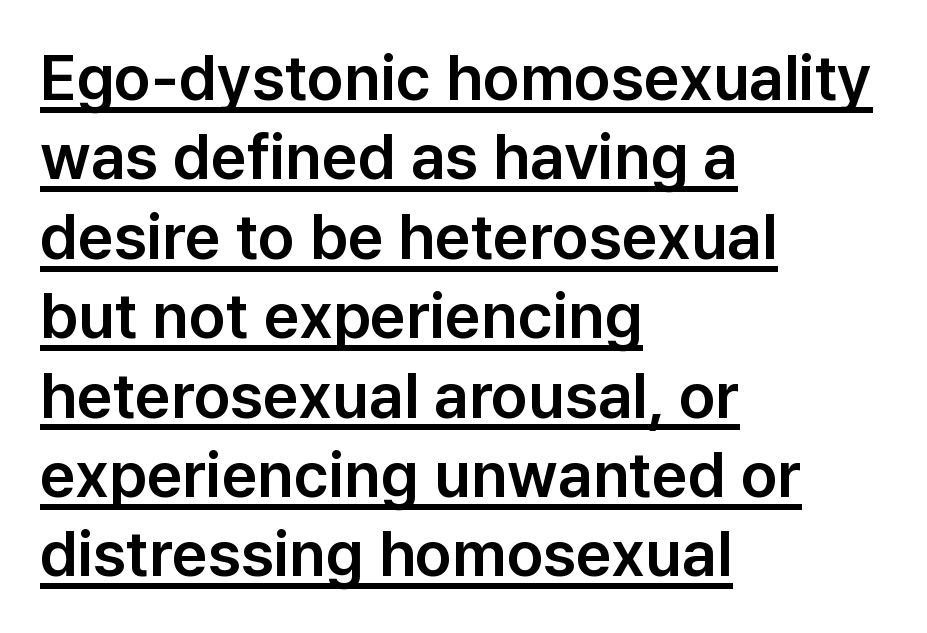
Q: Is the text italic (slanted)? A: No, it is upright.
Q: Is the typeface a serif or a sans-serif typeface? A: Sans-serif.
Q: Is the text underlined? A: Yes.
Q: How is the paragraph aligned? A: Left-aligned.
Q: Is the spacing between letters normal or unusually wide? A: Normal.
Q: Is the spacing between lines tight, normal or loose? A: Normal.
Q: Width (condensed, normal, or wide)? A: Normal.
Q: Stroke contrast? A: Low.
Q: x-height? A: Medium.
Q: Monospaced? A: No.
